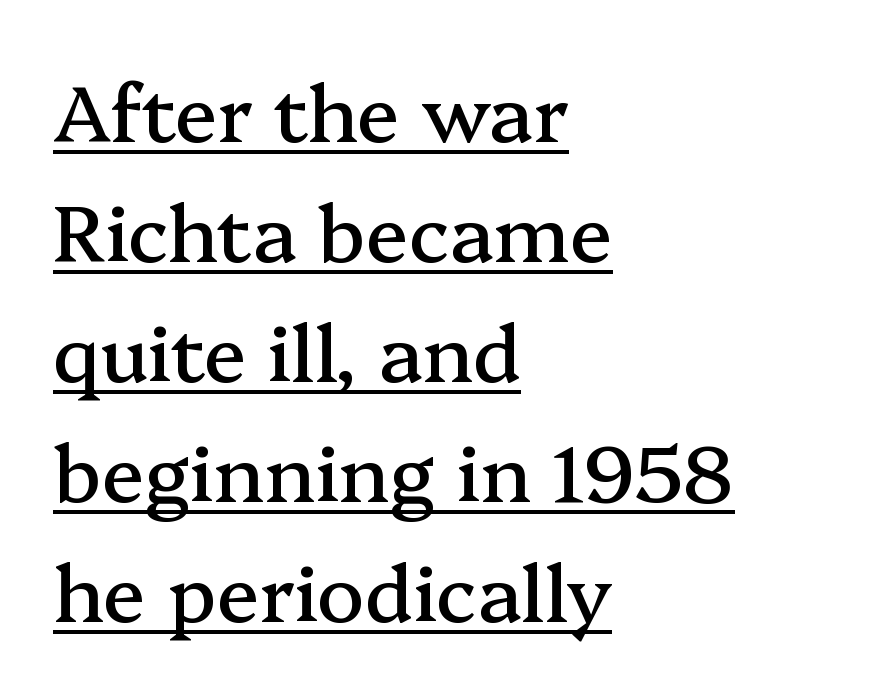
{"serif": "yes", "italic": "no", "width": "normal", "stroke_contrast": "medium", "x_height": "medium", "monospaced": "no", "underline": "yes", "align": "left", "line_spacing": "normal", "line_spacing_ratio": 1.52, "letter_spacing": "normal", "letter_spacing_em": 0.0, "glyph_px": 79}
